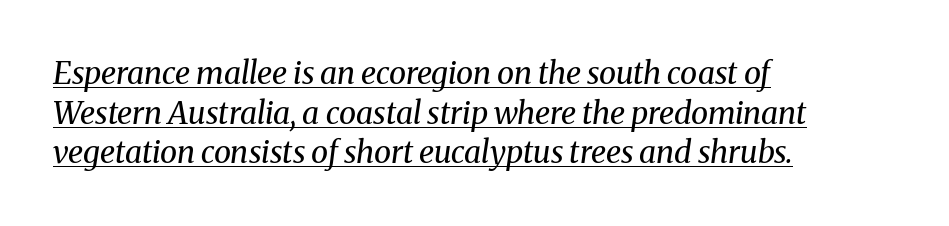
{"serif": "yes", "italic": "yes", "lean": "right", "slant_degrees": 8, "bold": "no", "weight": "regular", "width": "normal", "stroke_contrast": "medium", "x_height": "medium", "monospaced": "no", "underline": "yes", "align": "left", "line_spacing": "normal", "line_spacing_ratio": 1.28, "letter_spacing": "normal", "letter_spacing_em": 0.0, "glyph_px": 31}
